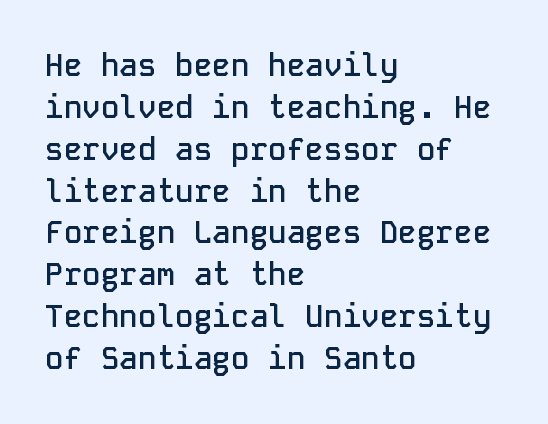
{"serif": "no", "italic": "no", "bold": "semi", "weight": "semibold", "width": "normal", "stroke_contrast": "low", "x_height": "medium", "monospaced": "yes", "underline": "no", "align": "left", "line_spacing": "normal", "line_spacing_ratio": 1.35, "letter_spacing": "normal", "letter_spacing_em": 0.0, "glyph_px": 31}
